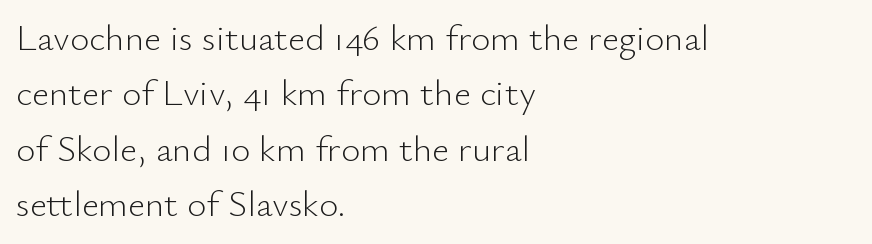
{"serif": "no", "italic": "no", "bold": "no", "weight": "light", "width": "normal", "stroke_contrast": "low", "x_height": "small", "monospaced": "no", "underline": "no", "align": "left", "line_spacing": "normal", "line_spacing_ratio": 1.5, "letter_spacing": "normal", "letter_spacing_em": 0.0, "glyph_px": 37}
